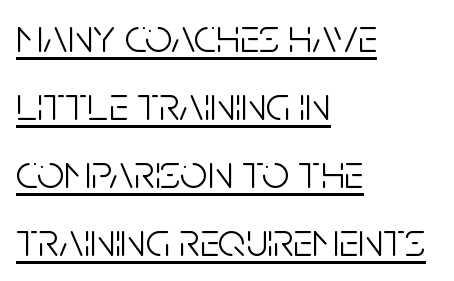
{"serif": "no", "italic": "no", "bold": "no", "weight": "light", "width": "condensed", "stroke_contrast": "low", "x_height": "large", "monospaced": "no", "underline": "yes", "align": "left", "line_spacing": "normal", "line_spacing_ratio": 1.42, "letter_spacing": "normal", "letter_spacing_em": 0.0, "glyph_px": 48}
